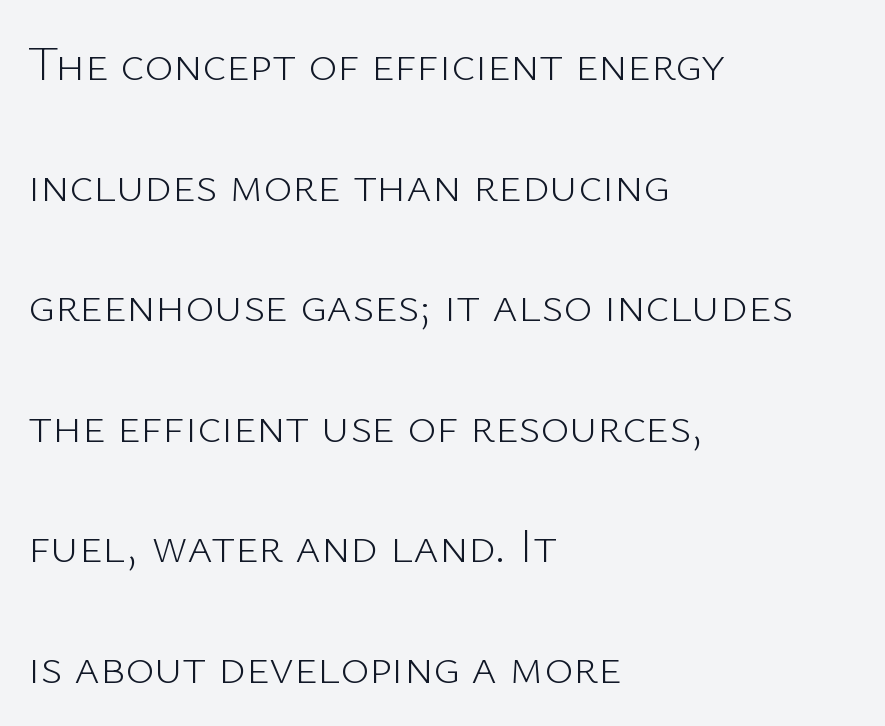
{"serif": "no", "italic": "no", "bold": "no", "weight": "light", "width": "normal", "stroke_contrast": "low", "x_height": "medium", "monospaced": "no", "underline": "no", "align": "left", "line_spacing": "loose", "line_spacing_ratio": 2.46, "letter_spacing": "normal", "letter_spacing_em": 0.0, "glyph_px": 49}
